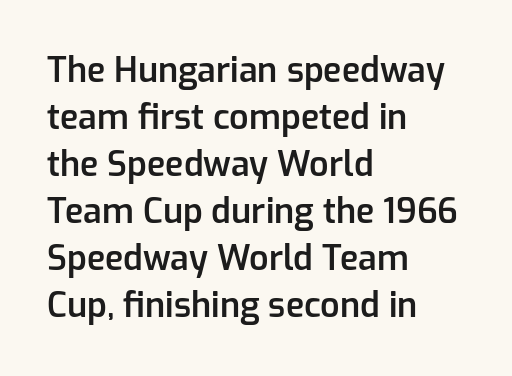
Q: Is the text bold? A: Semi-bold.
Q: Is the text italic (slanted)? A: No, it is upright.
Q: Is the typeface a serif or a sans-serif typeface? A: Sans-serif.
Q: Is the text underlined? A: No.
Q: How is the paragraph aligned? A: Left-aligned.
Q: Is the spacing between letters normal or unusually wide? A: Normal.
Q: Is the spacing between lines tight, normal or loose? A: Normal.
Q: Width (condensed, normal, or wide)? A: Normal.
Q: Stroke contrast? A: Low.
Q: x-height? A: Medium.
Q: Monospaced? A: No.
